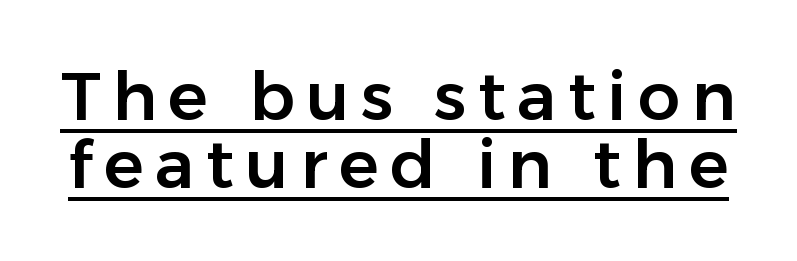
It's the straight-up-and-down kind of type. What decoration does the sample have? An underline. These lines huddle together more closely than default settings would place them. Examine the stroke ends and you'll find no serifs.
